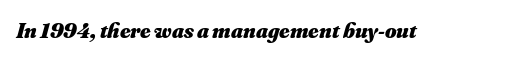
Q: Is the text bold? A: Yes.
Q: Is the text underlined? A: No.
Q: Is the spacing between letters normal or unusually wide? A: Normal.
